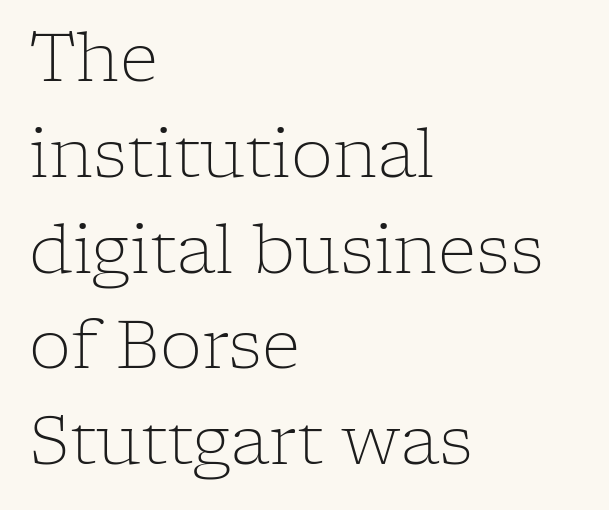
Q: Is the text bold? A: No.
Q: Is the text italic (slanted)? A: No, it is upright.
Q: Is the typeface a serif or a sans-serif typeface? A: Serif.
Q: Is the text underlined? A: No.
Q: How is the paragraph aligned? A: Left-aligned.
Q: Is the spacing between letters normal or unusually wide? A: Normal.
Q: Is the spacing between lines tight, normal or loose? A: Normal.
Q: Width (condensed, normal, or wide)? A: Normal.
Q: Stroke contrast? A: Low.
Q: x-height? A: Medium.
Q: Monospaced? A: No.
